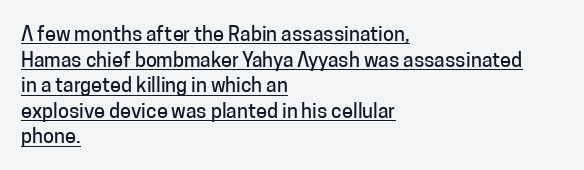
{"italic": "no", "underline": "yes", "align": "left", "line_spacing": "normal", "line_spacing_ratio": 1.28, "letter_spacing": "normal", "letter_spacing_em": 0.0, "glyph_px": 20}
